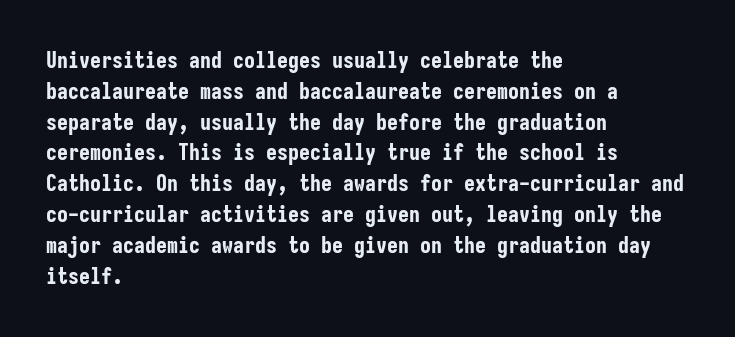
{"italic": "no", "bold": "yes", "underline": "no", "align": "left", "line_spacing": "normal", "line_spacing_ratio": 1.4, "letter_spacing": "normal", "letter_spacing_em": 0.0, "glyph_px": 22}
